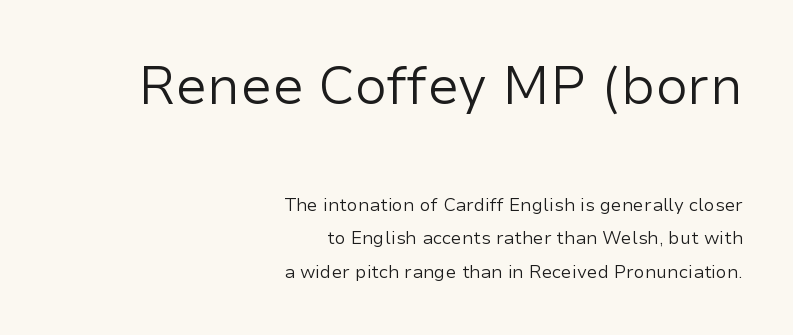
The image shows 53 px regular-weight sans-serif type, upright; set right-aligned, line spacing 1.87x, normal letter spacing, not underlined; the first (top) block is 2.94x larger; low stroke contrast and a medium x-height.
